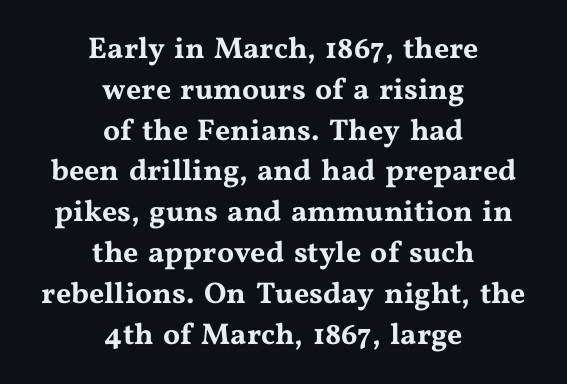
{"serif": "yes", "italic": "no", "width": "wide", "stroke_contrast": "medium", "x_height": "medium", "monospaced": "no", "underline": "no", "align": "center", "line_spacing": "normal", "line_spacing_ratio": 1.36, "letter_spacing": "normal", "letter_spacing_em": 0.0, "glyph_px": 30}
